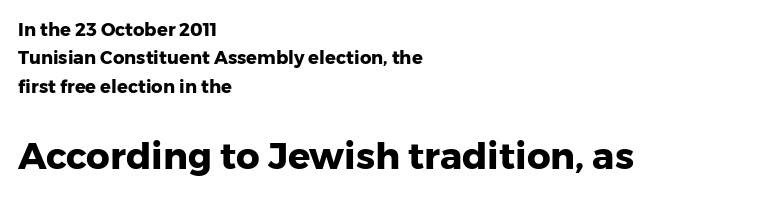
{"serif": "no", "italic": "no", "bold": "yes", "weight": "heavy", "width": "normal", "stroke_contrast": "low", "x_height": "medium", "monospaced": "no", "underline": "no", "align": "left", "line_spacing": "normal", "line_spacing_ratio": 1.58, "letter_spacing": "normal", "letter_spacing_em": 0.0, "larger_block": "second", "size_ratio": 2.06, "glyph_px": 37}
